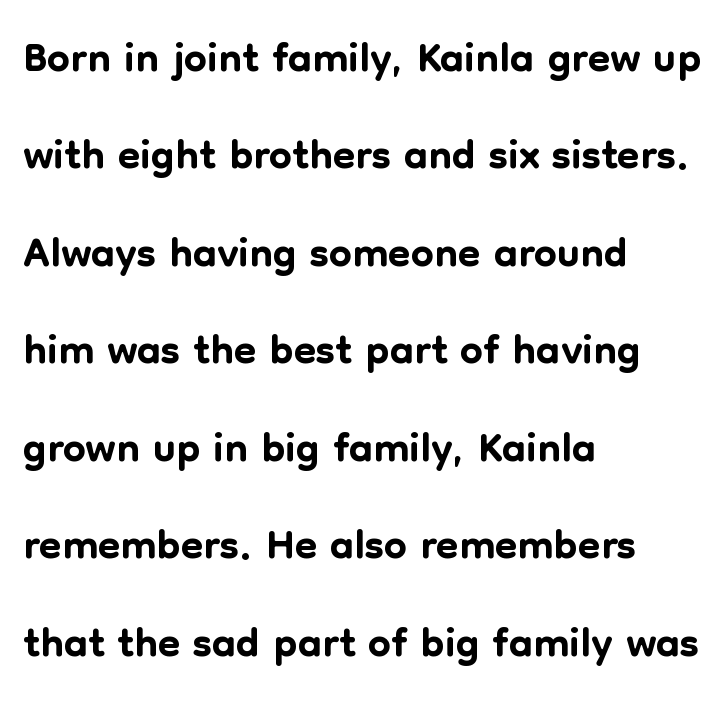
Every row of glyphs begins at an identical x-position on the left. It's the straight-up-and-down kind of type. If you measured baseline to baseline, you'd find a middling distance. There is no visible air inserted between adjacent glyphs.
